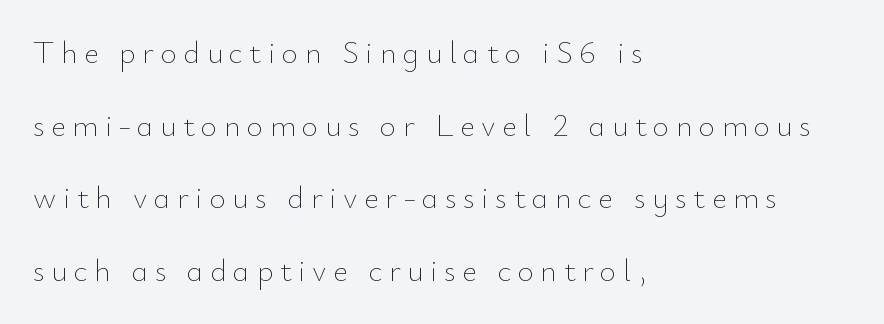
The image shows 32 px thin type, upright; set left-aligned, loose line spacing (2.27x), unusually wide letter spacing (+0.2 em), not underlined; low stroke contrast and a small x-height.
